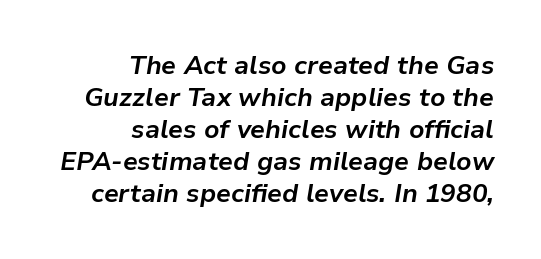
The image shows 26 px bold type, italic (leaning right); set right-aligned, line spacing 1.23x, normal letter spacing, not underlined.
